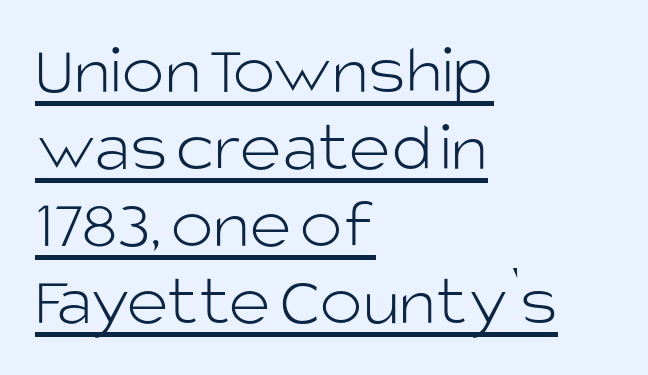
Q: Is the text bold? A: No.
Q: Is the text italic (slanted)? A: No, it is upright.
Q: Is the typeface a serif or a sans-serif typeface? A: Sans-serif.
Q: Is the text underlined? A: Yes.
Q: How is the paragraph aligned? A: Left-aligned.
Q: Is the spacing between letters normal or unusually wide? A: Normal.
Q: Is the spacing between lines tight, normal or loose? A: Tight.
Q: Width (condensed, normal, or wide)? A: Normal.
Q: Stroke contrast? A: Low.
Q: x-height? A: Large.
Q: Monospaced? A: No.
